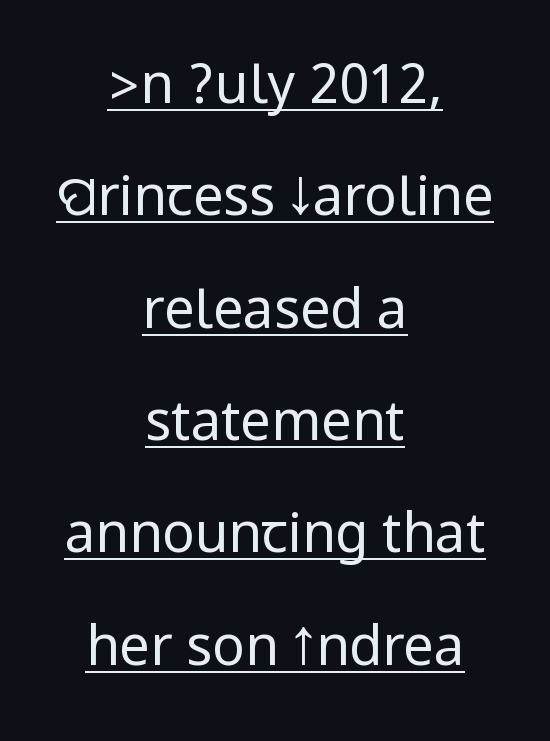
Q: Is the text bold? A: No.
Q: Is the text italic (slanted)? A: No, it is upright.
Q: Is the typeface a serif or a sans-serif typeface? A: Sans-serif.
Q: Is the text underlined? A: Yes.
Q: How is the paragraph aligned? A: Centered.
Q: Is the spacing between letters normal or unusually wide? A: Normal.
Q: Is the spacing between lines tight, normal or loose? A: Loose.
Q: Width (condensed, normal, or wide)? A: Condensed.
Q: Stroke contrast? A: Low.
